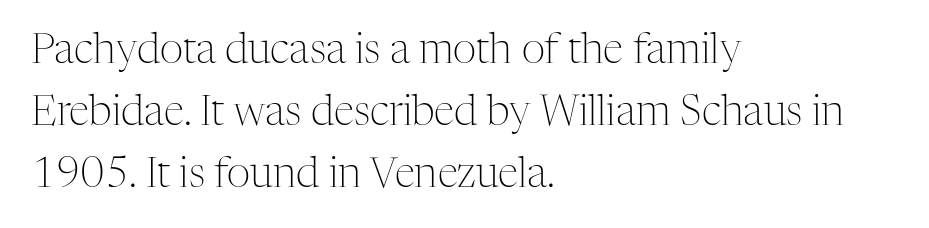
The image shows 41 px light serif type, upright; set left-aligned, normal line spacing (1.51x), normal letter spacing, not underlined; medium stroke contrast and a medium x-height.
